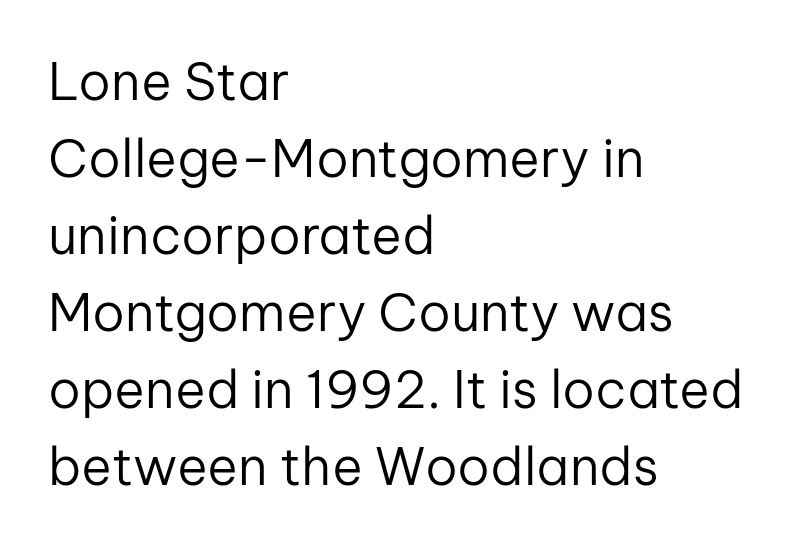
Q: Is the text bold? A: No.
Q: Is the text italic (slanted)? A: No, it is upright.
Q: Is the typeface a serif or a sans-serif typeface? A: Sans-serif.
Q: Is the text underlined? A: No.
Q: How is the paragraph aligned? A: Left-aligned.
Q: Is the spacing between letters normal or unusually wide? A: Normal.
Q: Is the spacing between lines tight, normal or loose? A: Normal.
Q: Width (condensed, normal, or wide)? A: Normal.
Q: Stroke contrast? A: Low.
Q: x-height? A: Medium.
Q: Monospaced? A: No.
